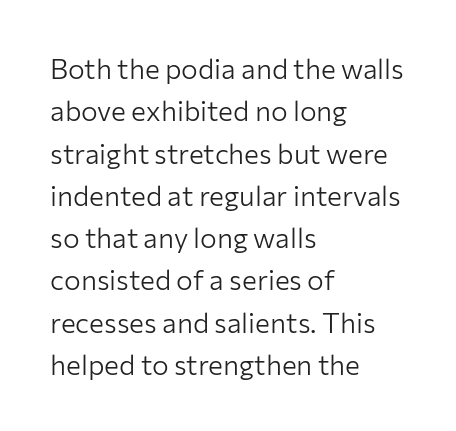
Q: Is the text bold? A: No.
Q: Is the text italic (slanted)? A: No, it is upright.
Q: Is the typeface a serif or a sans-serif typeface? A: Sans-serif.
Q: Is the text underlined? A: No.
Q: How is the paragraph aligned? A: Left-aligned.
Q: Is the spacing between letters normal or unusually wide? A: Normal.
Q: Is the spacing between lines tight, normal or loose? A: Normal.
Q: Width (condensed, normal, or wide)? A: Normal.
Q: Stroke contrast? A: Low.
Q: x-height? A: Medium.
Q: Monospaced? A: No.
